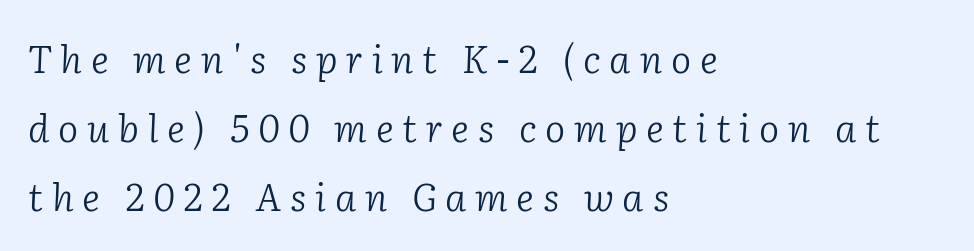
The image shows 38 px light serif type, italic (leaning right); set left-aligned, line spacing 1.81x, unusually wide letter spacing (+0.23 em), not underlined; low stroke contrast and a medium x-height.
